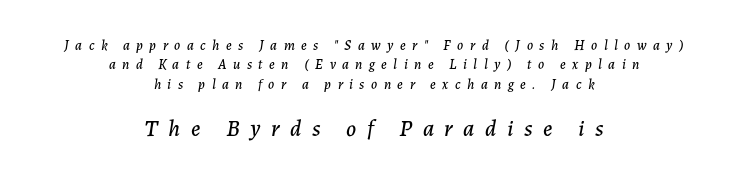
Q: Is the text italic (slanted)? A: Yes, it leans right by about 7 degrees.
Q: Is the text underlined? A: No.
Q: How is the paragraph aligned? A: Centered.
Q: Is the spacing between letters normal or unusually wide? A: Unusually wide.
Q: Is the spacing between lines tight, normal or loose? A: Normal.
Q: Which block of text is set in a larger size, the first (top) or the second (bottom)? A: The second (bottom) one.
